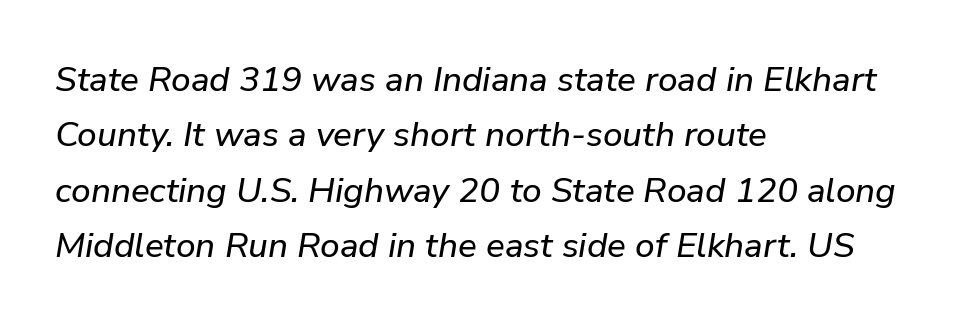
Q: Is the text italic (slanted)? A: Yes, it leans right by about 9 degrees.
Q: Is the text underlined? A: No.
Q: How is the paragraph aligned? A: Left-aligned.
Q: Is the spacing between letters normal or unusually wide? A: Normal.
Q: Is the spacing between lines tight, normal or loose? A: Normal.
Q: Width (condensed, normal, or wide)? A: Normal.
Q: Stroke contrast? A: Low.
Q: x-height? A: Medium.
Q: Monospaced? A: No.
